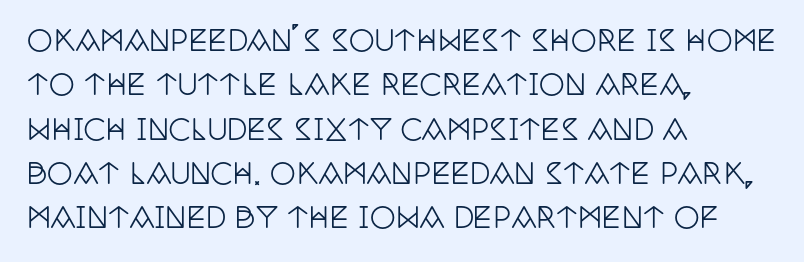
Q: Is the text italic (slanted)? A: No, it is upright.
Q: Is the typeface a serif or a sans-serif typeface? A: Serif.
Q: Is the text underlined? A: No.
Q: How is the paragraph aligned? A: Left-aligned.
Q: Is the spacing between letters normal or unusually wide? A: Normal.
Q: Is the spacing between lines tight, normal or loose? A: Normal.
Q: Width (condensed, normal, or wide)? A: Condensed.
Q: Stroke contrast? A: Low.
Q: x-height? A: Large.
Q: Monospaced? A: No.
